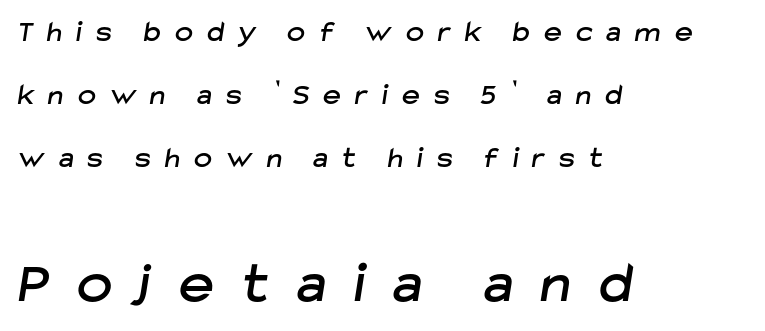
The image shows 59 px sans-serif type; set left-aligned, loose line spacing (2.1x), unusually wide letter spacing (+0.48 em), not underlined; the second (bottom) block is 1.97x larger; low stroke contrast and a medium x-height.
